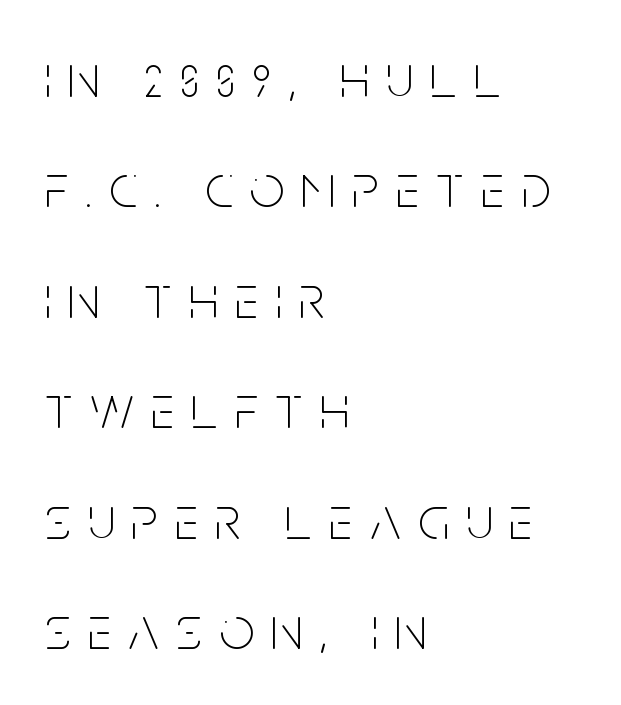
The image shows 61 px thin, condensed sans-serif type, upright; set left-aligned, line spacing 1.81x, unusually wide letter spacing (+0.28 em), not underlined; low stroke contrast and a large x-height.
